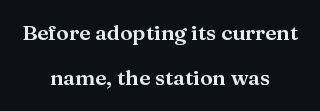
In terms of leading, this rendering errs on the spacious side. Unmarked baselines from the first word to the last. The typesetter chose a symmetrical, centered arrangement here. Upright lettering throughout. Spacing between characters is what you'd get straight out of the box.
